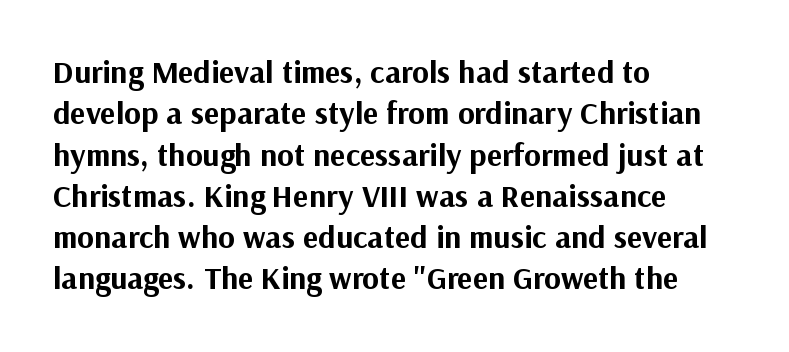
{"serif": "no", "italic": "no", "bold": "yes", "weight": "bold", "width": "normal", "stroke_contrast": "medium", "x_height": "medium", "monospaced": "no", "underline": "no", "align": "left", "line_spacing": "normal", "line_spacing_ratio": 1.29, "letter_spacing": "normal", "letter_spacing_em": 0.0, "glyph_px": 32}
